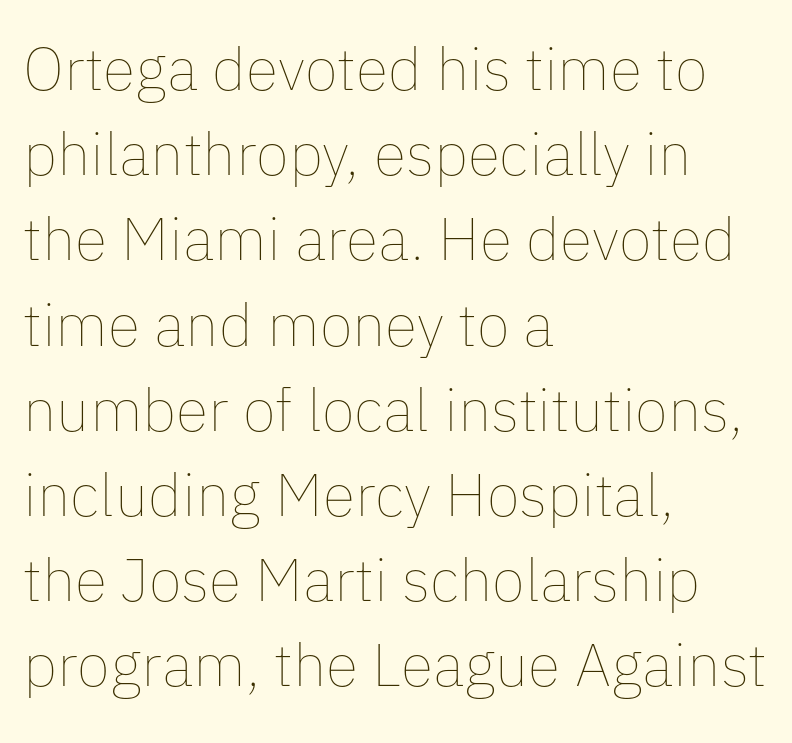
Q: Is the text bold? A: No.
Q: Is the text italic (slanted)? A: No, it is upright.
Q: Is the text underlined? A: No.
Q: How is the paragraph aligned? A: Left-aligned.
Q: Is the spacing between letters normal or unusually wide? A: Normal.
Q: Is the spacing between lines tight, normal or loose? A: Normal.
Q: Width (condensed, normal, or wide)? A: Normal.
Q: Stroke contrast? A: Low.
Q: x-height? A: Medium.
Q: Monospaced? A: No.
